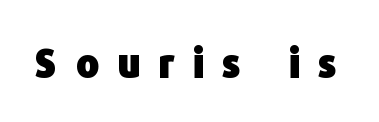
Plain, unruled lines of type. Nope, no serifs anywhere on these letters. This sample uses an upright cut, with every glyph sitting square on the baseline. The letters advance in unequal steps, a hallmark of proportional type. Students, note that the glyphs here are deliberately spaced far apart. Set as a true bold cut, around the 700 mark.
